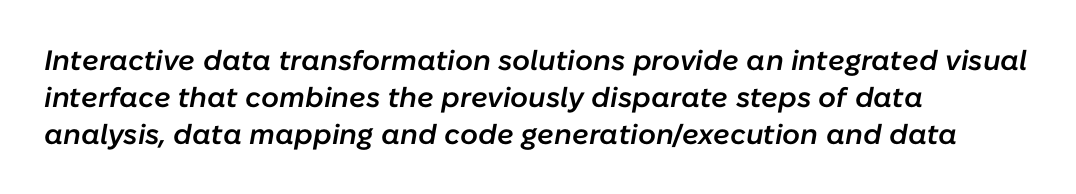
{"italic": "yes", "lean": "right", "slant_degrees": 10, "bold": "semi", "weight": "semibold", "width": "normal", "stroke_contrast": "low", "x_height": "medium", "monospaced": "no", "underline": "no", "align": "left", "line_spacing": "normal", "line_spacing_ratio": 1.32, "letter_spacing": "normal", "letter_spacing_em": 0.0, "glyph_px": 28}
